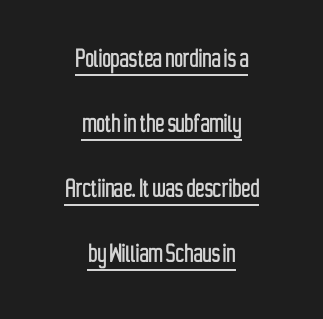
Characters remain perfectly vertical along every line. Letterform terminals end flat and unadorned throughout the passage. Casual observation: everything's sitting right in the middle. Does extra space separate the letters? No, they use regular spacing.
